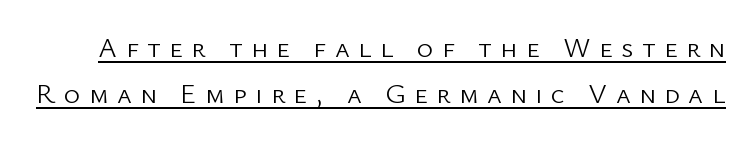
{"serif": "no", "italic": "no", "bold": "no", "weight": "light", "width": "normal", "stroke_contrast": "low", "x_height": "medium", "monospaced": "no", "underline": "yes", "line_spacing": "normal", "line_spacing_ratio": 1.65, "letter_spacing": "wide", "letter_spacing_em": 0.3, "glyph_px": 28}
